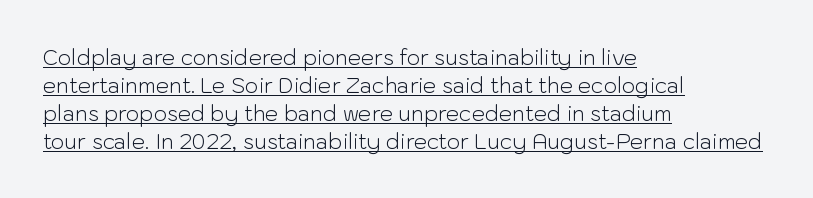
The image shows 21 px text type, upright; set left-aligned, normal line spacing (1.33x), normal letter spacing, underlined.
